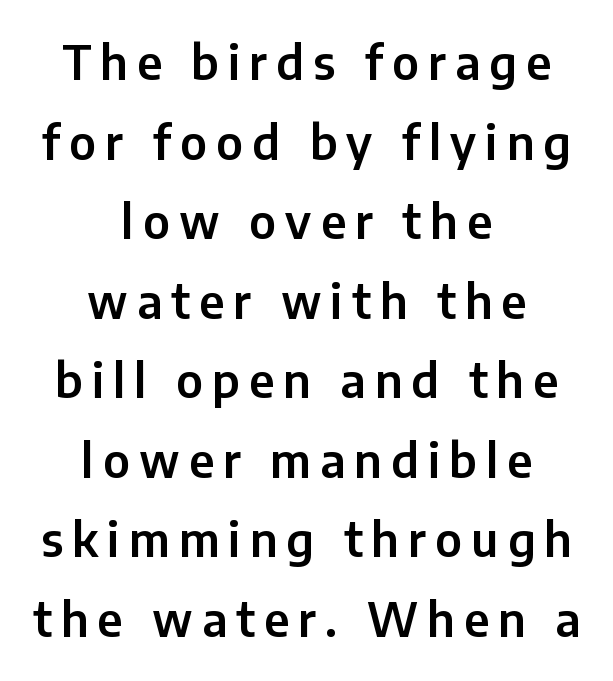
Q: Is the text italic (slanted)? A: No, it is upright.
Q: Is the typeface a serif or a sans-serif typeface? A: Sans-serif.
Q: Is the text underlined? A: No.
Q: How is the paragraph aligned? A: Centered.
Q: Is the spacing between letters normal or unusually wide? A: Unusually wide.
Q: Width (condensed, normal, or wide)? A: Normal.
Q: Stroke contrast? A: Low.
Q: x-height? A: Medium.
Q: Monospaced? A: No.
